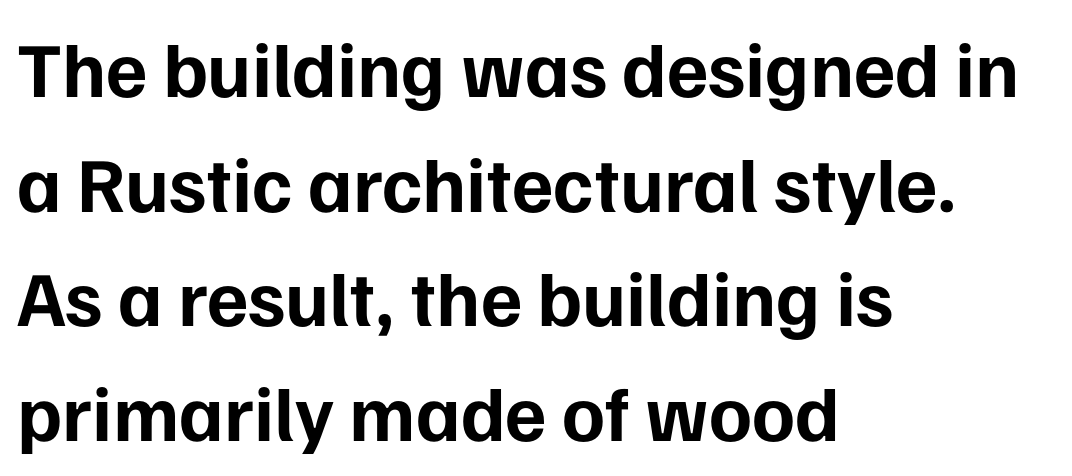
{"serif": "no", "italic": "no", "bold": "yes", "weight": "bold", "width": "normal", "stroke_contrast": "low", "x_height": "medium", "monospaced": "no", "underline": "no", "align": "left", "line_spacing": "normal", "line_spacing_ratio": 1.47, "letter_spacing": "normal", "letter_spacing_em": 0.0, "glyph_px": 78}
